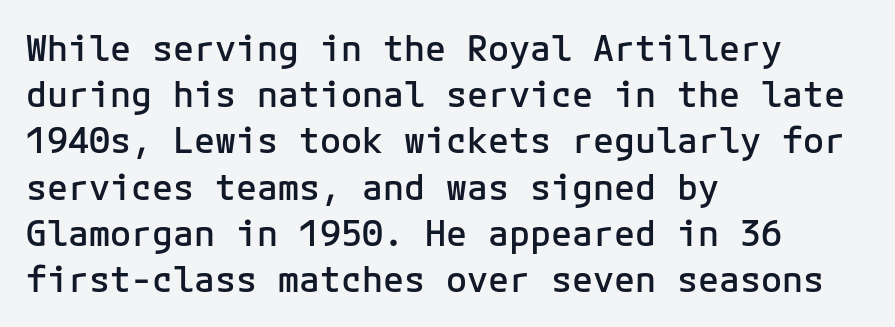
The image shows 35 px semibold sans-serif type, upright; set left-aligned, normal line spacing (1.32x), normal letter spacing, not underlined; low stroke contrast and a medium x-height.
